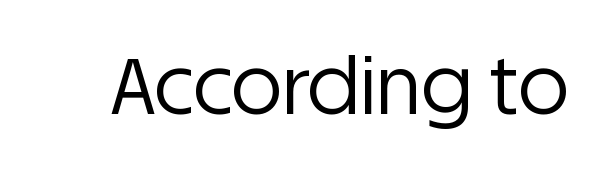
Q: Is the text bold? A: No.
Q: Is the text italic (slanted)? A: No, it is upright.
Q: Is the typeface a serif or a sans-serif typeface? A: Sans-serif.
Q: Is the text underlined? A: No.
Q: Is the spacing between letters normal or unusually wide? A: Normal.
Q: Width (condensed, normal, or wide)? A: Normal.
Q: Stroke contrast? A: Low.
Q: x-height? A: Large.
Q: Monospaced? A: No.
